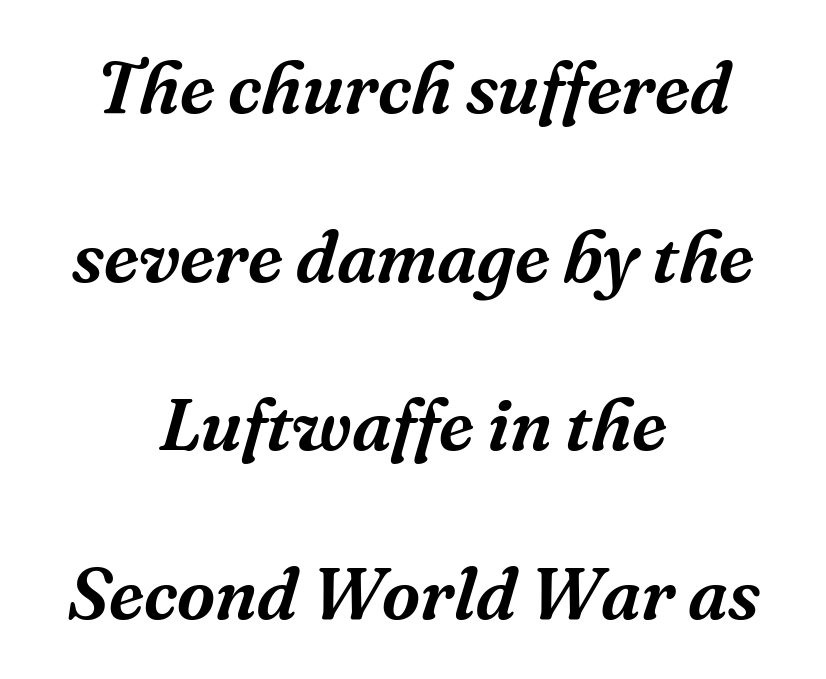
The glyphs in this specimen are seriffed. Note the varied advance widths — an 'i' is clearly narrower than an 'm'. Here the glyphs are tracked normally, forming tight word shapes. Interline gaps are noticeably wide in this sample. Unmarked baselines from the first word to the last. Posture: slanted.
